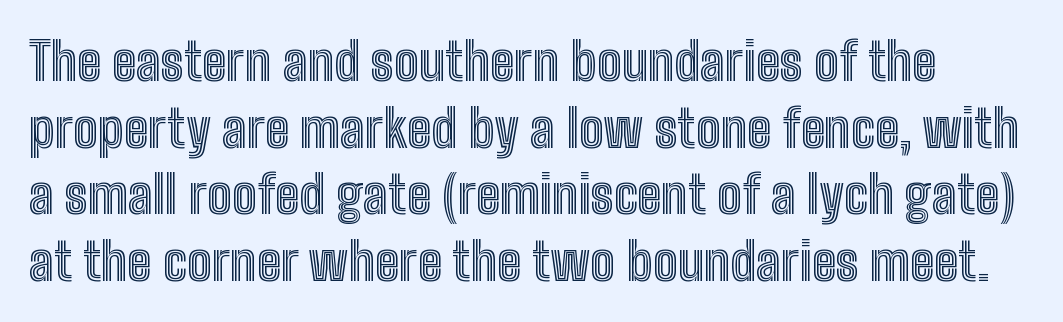
Nope, not italic — everything's standing straight. The passage shown is typed in a proportional face where columns would drift. How are the letters spaced? Ordinarily, with no added tracking. The foot of each line stays bare and open. In terms of leading, this rendering sits right in the middle.
